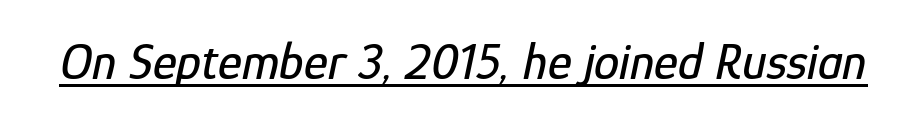
Q: Is the text italic (slanted)? A: Yes, it leans right by about 12 degrees.
Q: Is the text underlined? A: Yes.
Q: Is the spacing between letters normal or unusually wide? A: Normal.
Q: Width (condensed, normal, or wide)? A: Condensed.
Q: Stroke contrast? A: Low.
Q: x-height? A: Medium.
Q: Monospaced? A: No.
